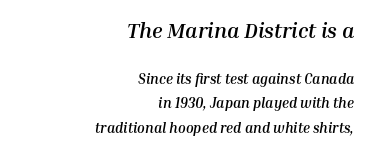
The image shows 21 px bold type, italic (leaning right); set right-aligned, line spacing 1.73x, normal letter spacing, not underlined; the first (top) block is 1.5x larger.
